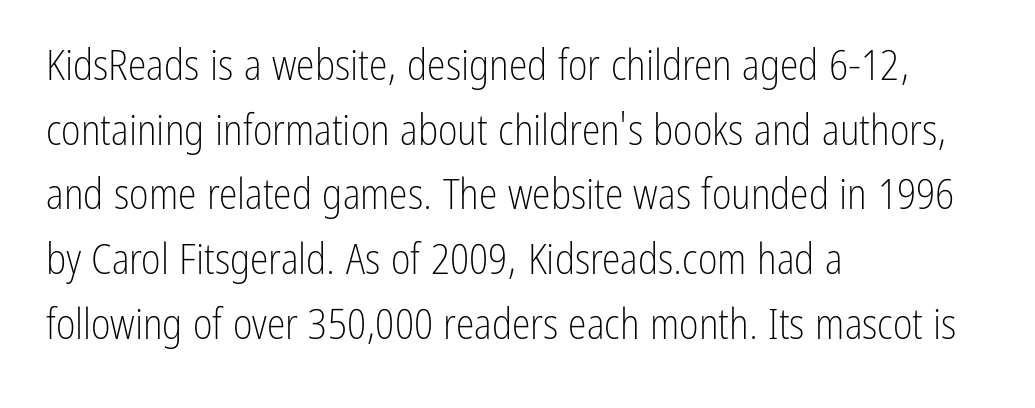
{"serif": "no", "italic": "no", "bold": "no", "weight": "light", "width": "condensed", "stroke_contrast": "low", "x_height": "medium", "monospaced": "no", "underline": "no", "align": "left", "line_spacing": "normal", "line_spacing_ratio": 1.54, "letter_spacing": "normal", "letter_spacing_em": 0.0, "glyph_px": 42}
